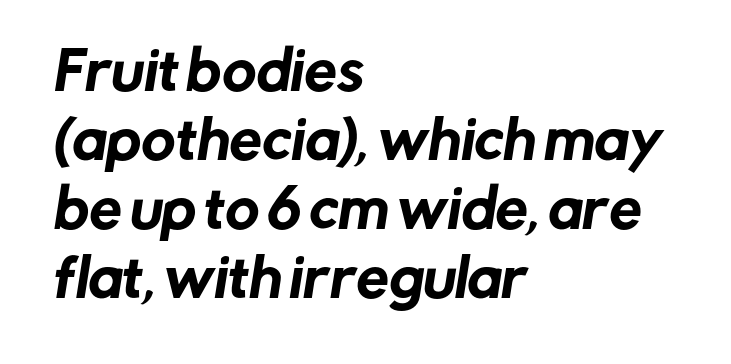
Q: Is the typeface a serif or a sans-serif typeface? A: Sans-serif.
Q: Is the text underlined? A: No.
Q: How is the paragraph aligned? A: Left-aligned.
Q: Is the spacing between letters normal or unusually wide? A: Normal.
Q: Is the spacing between lines tight, normal or loose? A: Normal.
Q: Width (condensed, normal, or wide)? A: Normal.
Q: Stroke contrast? A: Low.
Q: x-height? A: Medium.
Q: Monospaced? A: No.
